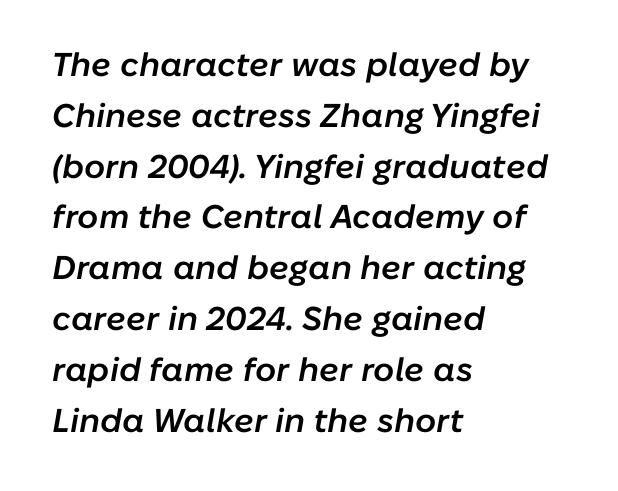
{"italic": "yes", "lean": "right", "slant_degrees": 10, "bold": "semi", "weight": "semibold", "width": "normal", "stroke_contrast": "low", "x_height": "medium", "monospaced": "no", "underline": "no", "align": "left", "line_spacing": "normal", "line_spacing_ratio": 1.54, "letter_spacing": "normal", "letter_spacing_em": 0.0, "glyph_px": 33}
